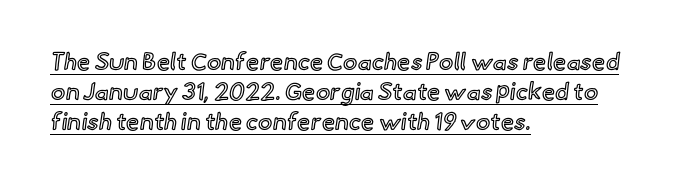
{"underline": "yes", "align": "left", "line_spacing": "normal", "line_spacing_ratio": 1.25, "letter_spacing": "normal", "letter_spacing_em": 0.0, "glyph_px": 24}
